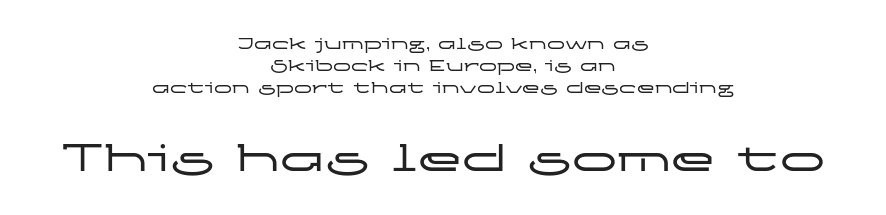
Q: Is the text italic (slanted)? A: No, it is upright.
Q: Is the typeface a serif or a sans-serif typeface? A: Sans-serif.
Q: Is the text underlined? A: No.
Q: How is the paragraph aligned? A: Centered.
Q: Is the spacing between letters normal or unusually wide? A: Normal.
Q: Which block of text is set in a larger size, the first (top) or the second (bottom)? A: The second (bottom) one.
Q: Width (condensed, normal, or wide)? A: Wide.
Q: Stroke contrast? A: Low.
Q: x-height? A: Medium.
Q: Monospaced? A: No.
